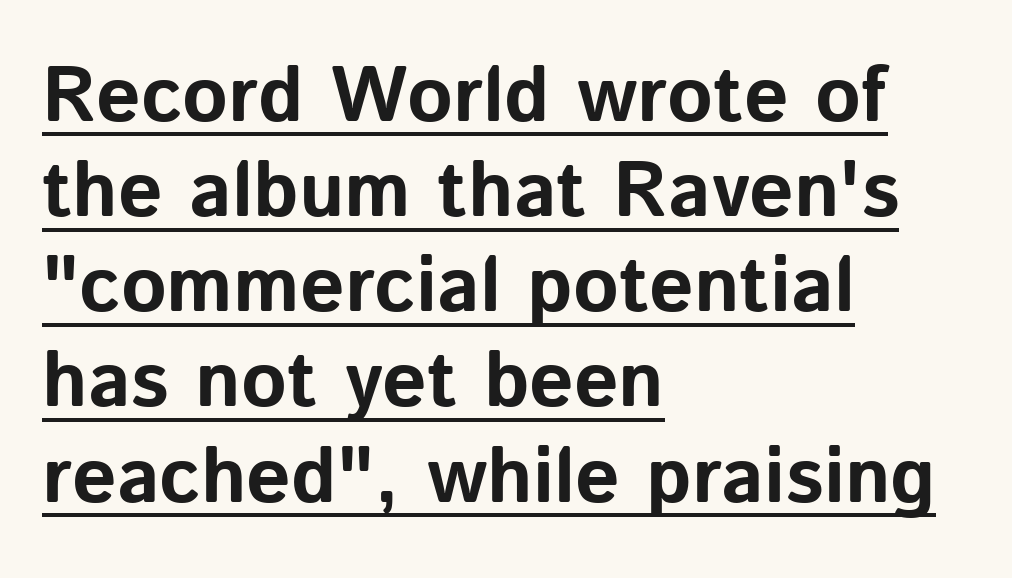
The image shows 78 px bold sans-serif type, upright; set left-aligned, line spacing 1.22x, normal letter spacing, underlined; low stroke contrast and a medium x-height.
